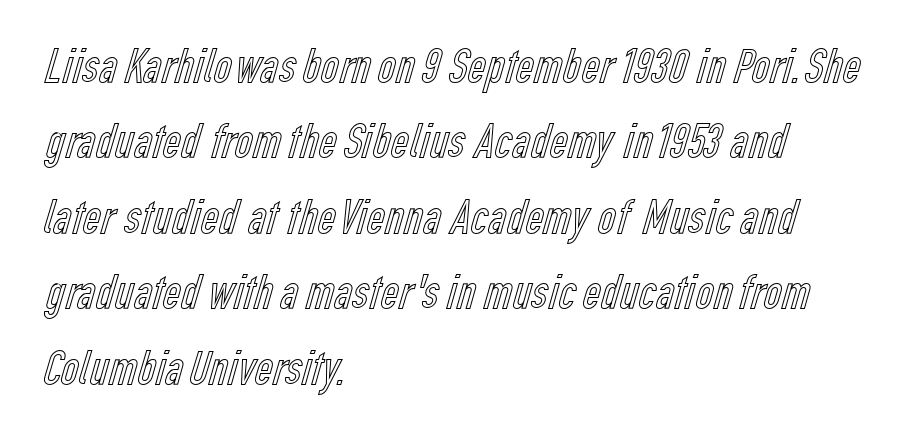
Descenders hang freely into open space. Default kerning and tracking; the words read as compact shapes. The setting favours the left margin, as ordinary paragraphs usually do. The face used here is proportionally spaced, like ordinary book or web type. Whoever set this chose a conventional vertical rhythm.
